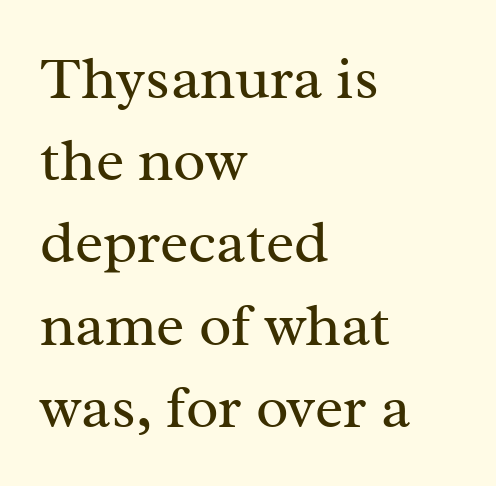
A typesetter would call this proportional, since set widths differ per character. Vertically, the passage feels balanced, rows spaced as you'd expect. No letter is thick-stroked: the sample isn't bold. The face used here is seriffed, in the tradition of book romans. A typesetter would mark this as roman, not italic.
